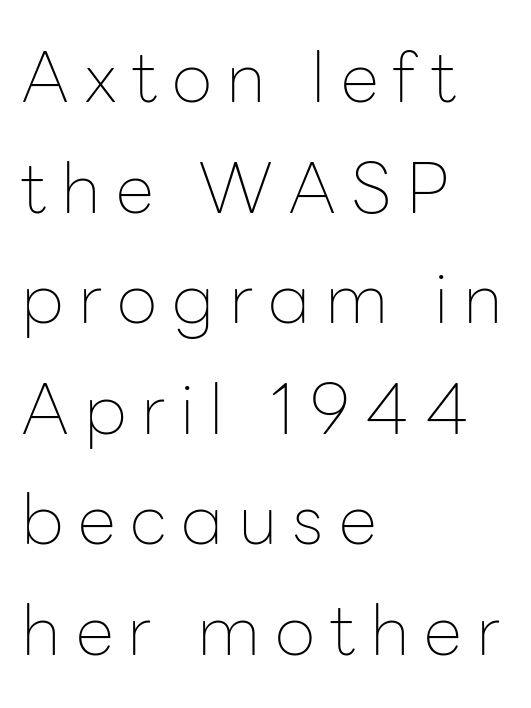
The image shows 70 px thin sans-serif type, upright; set left-aligned, normal line spacing (1.58x), unusually wide letter spacing (+0.21 em), not underlined; low stroke contrast and a medium x-height.
